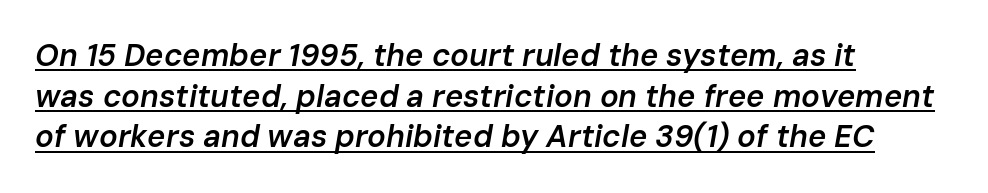
The image shows 31 px semibold type, italic (leaning right); set left-aligned, normal line spacing (1.31x), normal letter spacing, underlined; low stroke contrast and a medium x-height.
